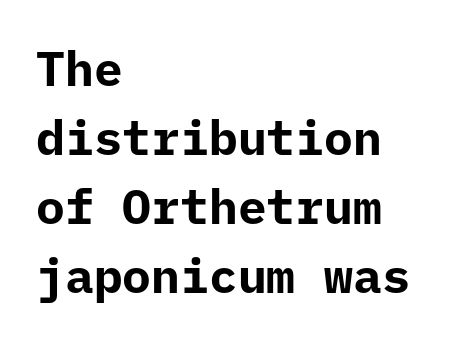
The typography opts for an upright posture over an oblique one. Baseline-to-baseline distance is the conventional proportion of letter height. Check the space under the baseline: it is left empty. Each word holds together tightly as a unit, with standard inter-letter gaps. This is heavy type, rendered in bold. The rag falls on the right side of this text block.
